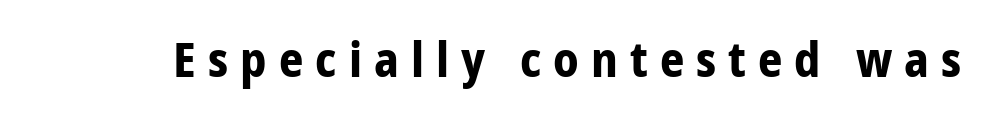
Does extra space separate the letters? Yes, quite a lot of it. The designer went with a sans here, leaving each stem footless. A bare baseline throughout the passage. Posture: upright roman. Proportional: the letters do not fall into vertical columns. I'd describe the lettering as bold — thick and assertive.
